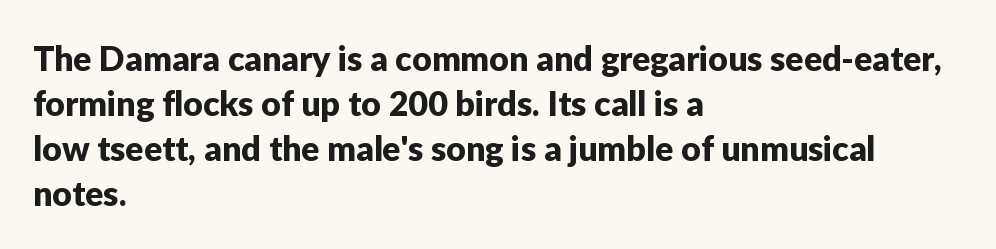
Q: Is the text italic (slanted)? A: No, it is upright.
Q: Is the typeface a serif or a sans-serif typeface? A: Sans-serif.
Q: Is the text underlined? A: No.
Q: How is the paragraph aligned? A: Left-aligned.
Q: Is the spacing between letters normal or unusually wide? A: Normal.
Q: Is the spacing between lines tight, normal or loose? A: Normal.
Q: Width (condensed, normal, or wide)? A: Normal.
Q: Stroke contrast? A: Low.
Q: x-height? A: Medium.
Q: Monospaced? A: No.
